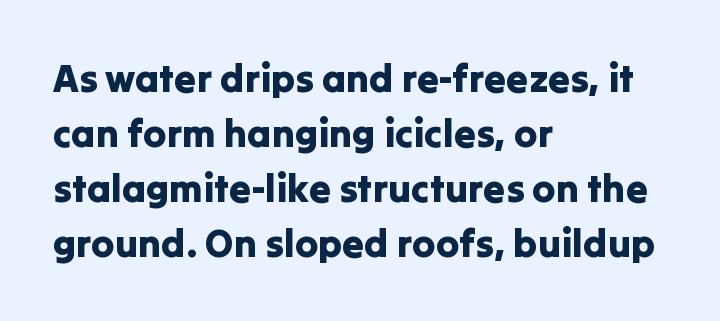
Q: Is the text italic (slanted)? A: No, it is upright.
Q: Is the typeface a serif or a sans-serif typeface? A: Sans-serif.
Q: Is the text underlined? A: No.
Q: How is the paragraph aligned? A: Left-aligned.
Q: Is the spacing between letters normal or unusually wide? A: Normal.
Q: Is the spacing between lines tight, normal or loose? A: Normal.
Q: Width (condensed, normal, or wide)? A: Normal.
Q: Stroke contrast? A: Low.
Q: x-height? A: Medium.
Q: Monospaced? A: No.
